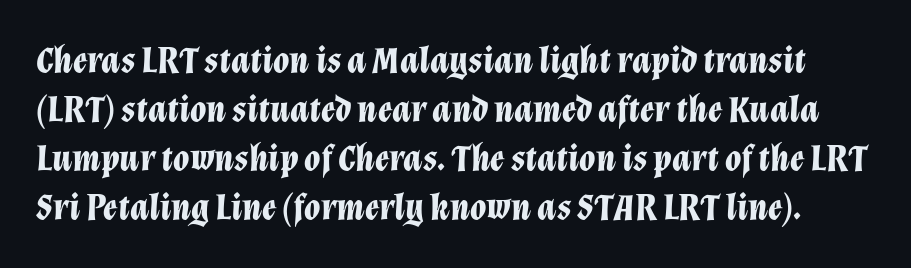
{"italic": "yes", "lean": "right", "slant_degrees": 12, "bold": "yes", "weight": "bold", "width": "normal", "stroke_contrast": "low", "x_height": "medium", "monospaced": "no", "underline": "no", "line_spacing": "normal", "line_spacing_ratio": 1.32, "letter_spacing": "normal", "letter_spacing_em": 0.0, "glyph_px": 37}
